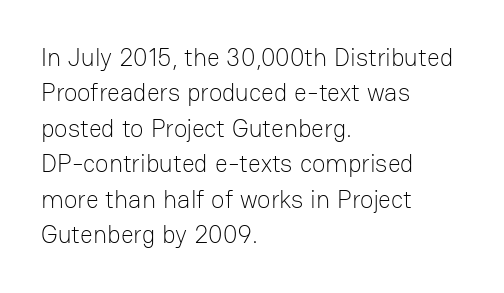
Q: Is the text bold? A: No.
Q: Is the text italic (slanted)? A: No, it is upright.
Q: Is the text underlined? A: No.
Q: How is the paragraph aligned? A: Left-aligned.
Q: Is the spacing between letters normal or unusually wide? A: Normal.
Q: Is the spacing between lines tight, normal or loose? A: Normal.
